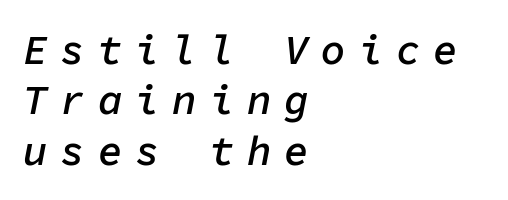
Q: Is the text bold? A: Semi-bold.
Q: Is the text italic (slanted)? A: Yes, it leans right by about 11 degrees.
Q: Is the text underlined? A: No.
Q: How is the paragraph aligned? A: Left-aligned.
Q: Is the spacing between letters normal or unusually wide? A: Unusually wide.
Q: Width (condensed, normal, or wide)? A: Normal.
Q: Stroke contrast? A: Low.
Q: x-height? A: Medium.
Q: Monospaced? A: Yes.
